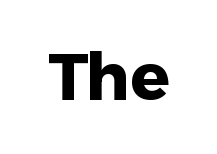
The image shows 65 px heavy sans-serif type, upright; set normal letter spacing, not underlined; low stroke contrast and a medium x-height.
